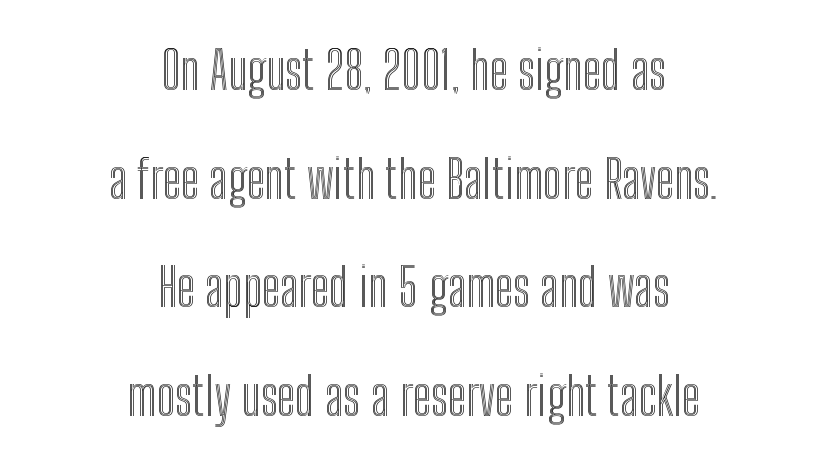
Q: Is the text italic (slanted)? A: No, it is upright.
Q: Is the text underlined? A: No.
Q: How is the paragraph aligned? A: Centered.
Q: Is the spacing between letters normal or unusually wide? A: Normal.
Q: Is the spacing between lines tight, normal or loose? A: Loose.
Q: Width (condensed, normal, or wide)? A: Condensed.
Q: x-height? A: Medium.
Q: Monospaced? A: No.
